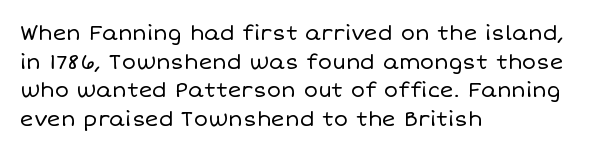
Q: Is the text bold? A: No.
Q: Is the text italic (slanted)? A: No, it is upright.
Q: Is the text underlined? A: No.
Q: How is the paragraph aligned? A: Left-aligned.
Q: Is the spacing between letters normal or unusually wide? A: Normal.
Q: Is the spacing between lines tight, normal or loose? A: Normal.
